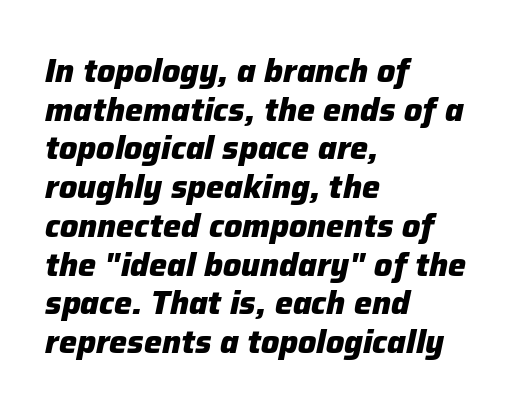
Summary of weight: heavy, a full bold. Here the designer chose a conventional face with non-uniform glyph widths. Nobody touched the tracking dial on this one. The setting favours the left margin, as ordinary paragraphs usually do.
